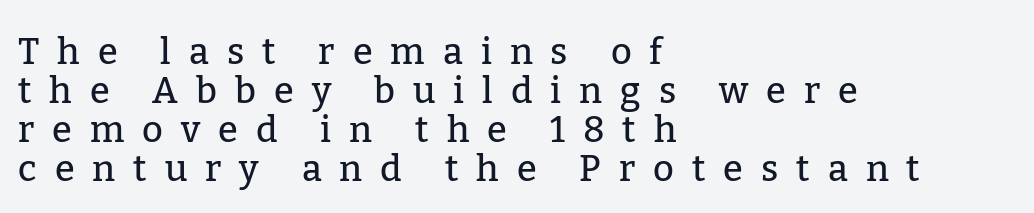
{"serif": "yes", "italic": "no", "width": "normal", "stroke_contrast": "low", "x_height": "medium", "monospaced": "no", "underline": "no", "align": "left", "line_spacing": "tight", "line_spacing_ratio": 1.08, "letter_spacing": "wide", "letter_spacing_em": 0.5, "glyph_px": 36}
